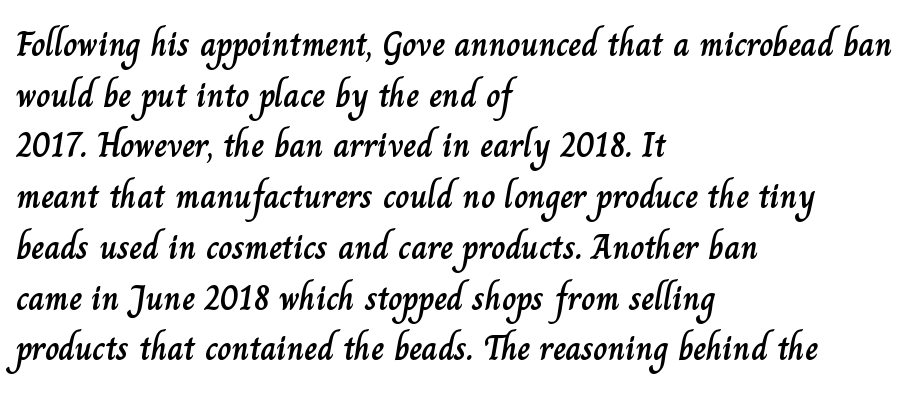
The typesetter chose a ragged-right arrangement here. Check the space under the baseline: it is left empty. Students, observe: this is what conventionally led text looks like. Between one letter and the next there's only the usual sliver of space. Think of a printed novel: that variable character pitch is what you see here.
